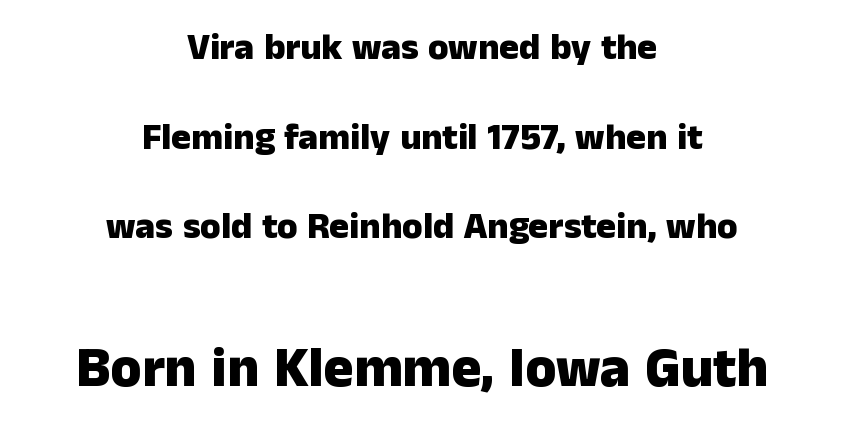
The passage shown begins with its smaller block and ends with its larger one. Alignment: centered. Only glyphs here, with clear space below each row. The letters stand upright; this is a roman face. The glyphs have the mass of a bold cut.
